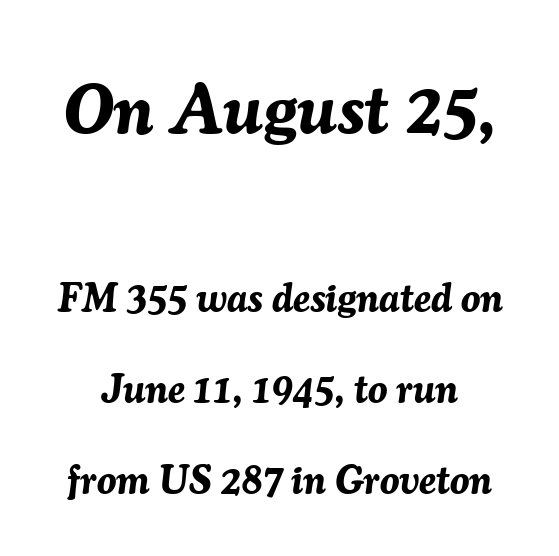
Q: Is the text bold? A: Yes.
Q: Is the text italic (slanted)? A: Yes, it leans right by about 7 degrees.
Q: Is the text underlined? A: No.
Q: Is the spacing between letters normal or unusually wide? A: Normal.
Q: Is the spacing between lines tight, normal or loose? A: Loose.
Q: Which block of text is set in a larger size, the first (top) or the second (bottom)? A: The first (top) one.
Q: Width (condensed, normal, or wide)? A: Normal.
Q: Stroke contrast? A: Medium.
Q: x-height? A: Medium.
Q: Monospaced? A: No.
